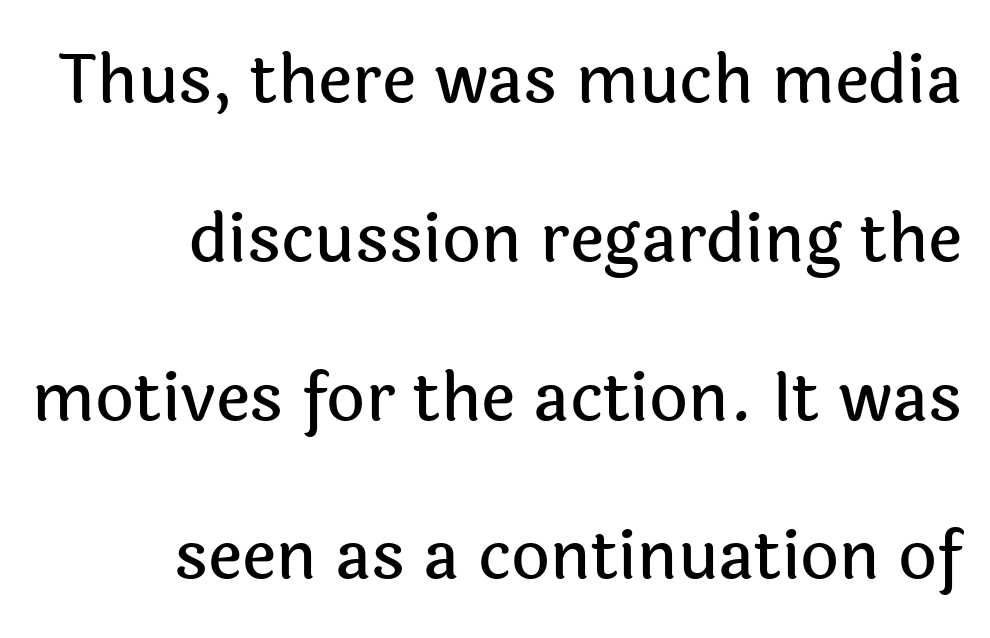
{"serif": "no", "italic": "no", "width": "normal", "x_height": "medium", "monospaced": "no", "underline": "no", "align": "right", "line_spacing": "loose", "line_spacing_ratio": 2.37, "letter_spacing": "normal", "letter_spacing_em": 0.0, "glyph_px": 67}
